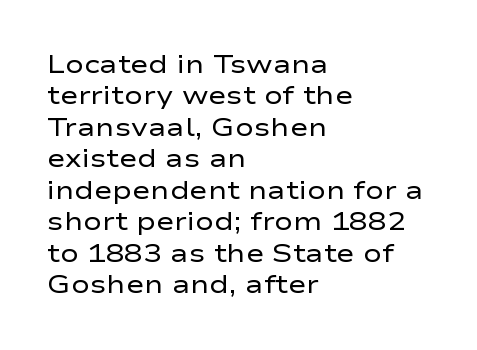
Q: Is the text bold? A: No.
Q: Is the text italic (slanted)? A: No, it is upright.
Q: Is the text underlined? A: No.
Q: How is the paragraph aligned? A: Left-aligned.
Q: Is the spacing between letters normal or unusually wide? A: Normal.
Q: Is the spacing between lines tight, normal or loose? A: Normal.
